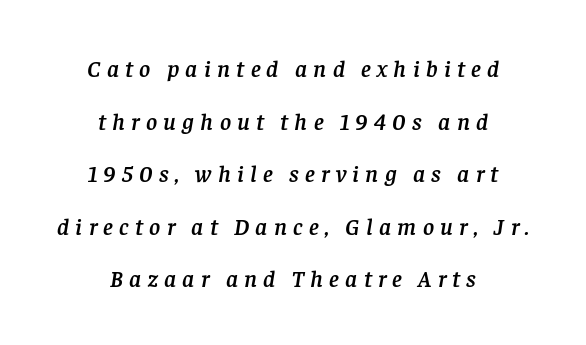
Visually the block forms a symmetrical silhouette, jagged on both flanks. The space beneath each line is pristine and unruled. Posture: slanted. The face used here is rendered with a markedly widened letterfit. In terms of leading, this rendering errs on the spacious side.
